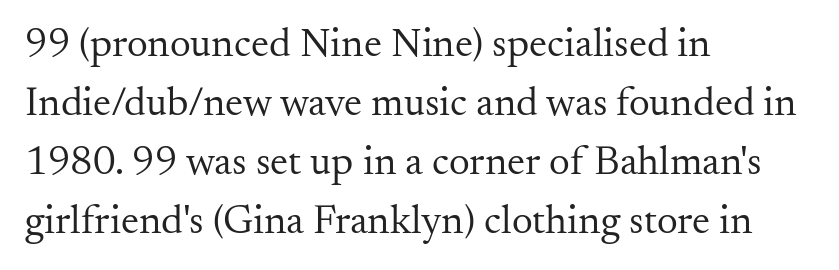
Q: Is the text bold? A: No.
Q: Is the text italic (slanted)? A: No, it is upright.
Q: Is the typeface a serif or a sans-serif typeface? A: Serif.
Q: Is the text underlined? A: No.
Q: How is the paragraph aligned? A: Left-aligned.
Q: Is the spacing between letters normal or unusually wide? A: Normal.
Q: Is the spacing between lines tight, normal or loose? A: Normal.
Q: Width (condensed, normal, or wide)? A: Normal.
Q: Stroke contrast? A: Medium.
Q: x-height? A: Small.
Q: Monospaced? A: No.
